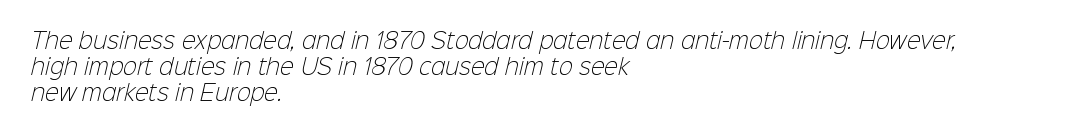
The image shows 21 px text type; set left-aligned, line spacing 1.24x, normal letter spacing, not underlined.
